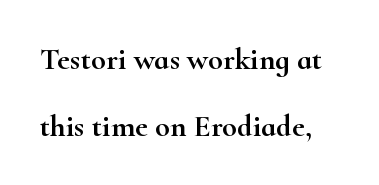
The image shows 31 px wide serif type, upright; set loose line spacing (2.15x), normal letter spacing, not underlined; high stroke contrast and a small x-height.
